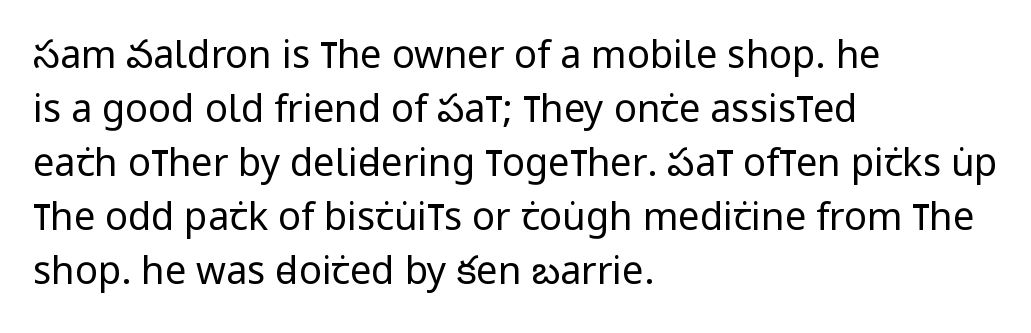
The image shows 38 px regular-weight, condensed sans-serif type, upright; set left-aligned, normal line spacing (1.42x), normal letter spacing, not underlined; low stroke contrast and a large x-height.
